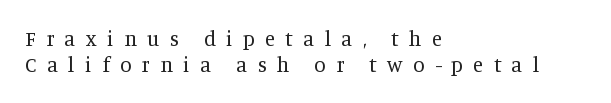
The image shows 21 px text type, upright; set left-aligned, normal line spacing (1.25x), unusually wide letter spacing (+0.49 em), not underlined.
